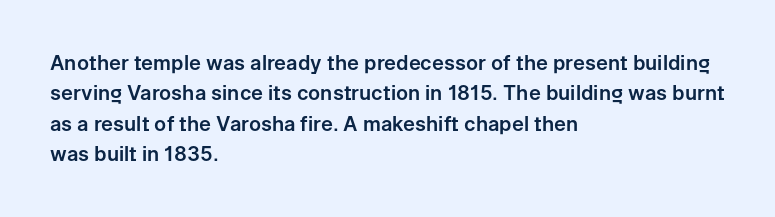
Q: Is the text italic (slanted)? A: No, it is upright.
Q: Is the text underlined? A: No.
Q: How is the paragraph aligned? A: Left-aligned.
Q: Is the spacing between letters normal or unusually wide? A: Normal.
Q: Is the spacing between lines tight, normal or loose? A: Normal.
